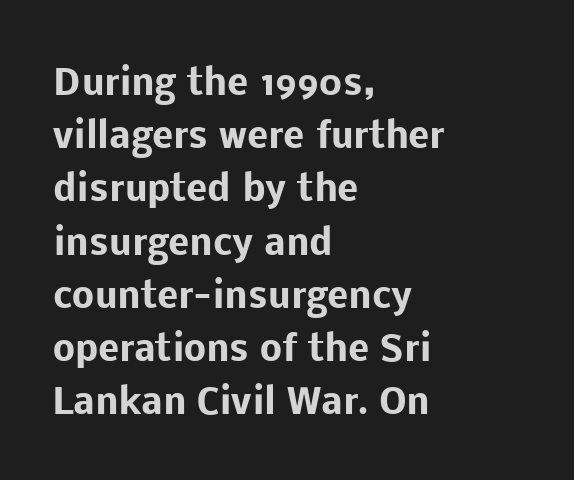
{"serif": "no", "italic": "no", "bold": "yes", "weight": "heavy", "width": "normal", "stroke_contrast": "low", "x_height": "medium", "monospaced": "no", "underline": "no", "align": "left", "line_spacing": "normal", "line_spacing_ratio": 1.52, "letter_spacing": "normal", "letter_spacing_em": 0.0, "glyph_px": 35}
